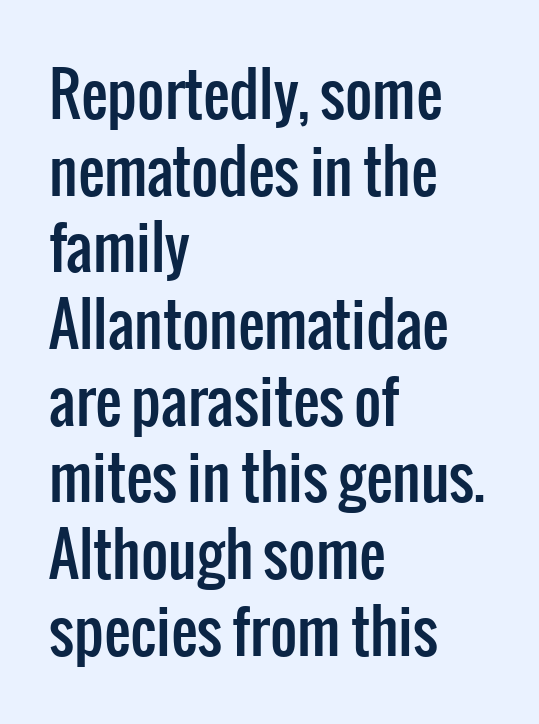
Q: Is the text italic (slanted)? A: No, it is upright.
Q: Is the typeface a serif or a sans-serif typeface? A: Sans-serif.
Q: Is the text underlined? A: No.
Q: How is the paragraph aligned? A: Left-aligned.
Q: Is the spacing between letters normal or unusually wide? A: Normal.
Q: Is the spacing between lines tight, normal or loose? A: Normal.
Q: Width (condensed, normal, or wide)? A: Condensed.
Q: Stroke contrast? A: Low.
Q: x-height? A: Medium.
Q: Monospaced? A: No.
